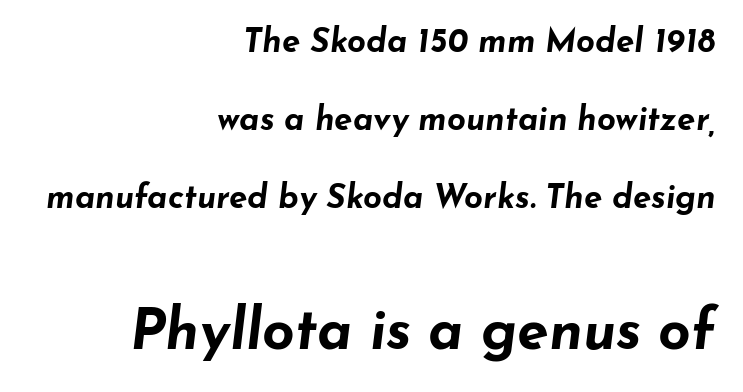
Note the varied advance widths — an 'i' is clearly narrower than an 'm'. The rendering enlarges the type as you move from the upper chunk to the lower. The paragraph shown leans on its right margin. The face used here is rendered with its standard letterfit. Loosely led — the rows are spread out.
